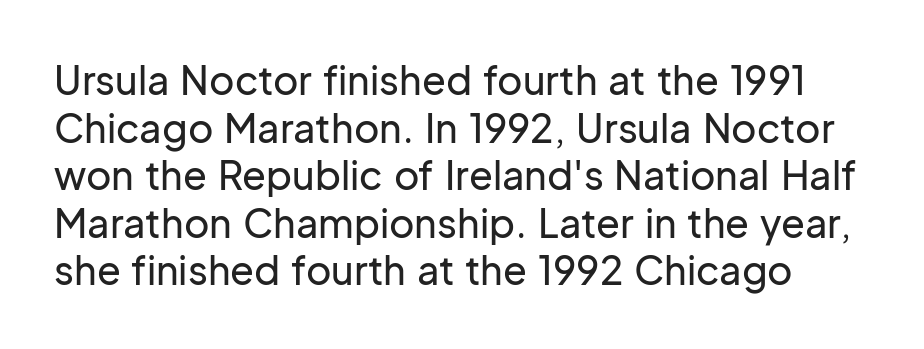
Q: Is the text italic (slanted)? A: No, it is upright.
Q: Is the typeface a serif or a sans-serif typeface? A: Sans-serif.
Q: Is the text underlined? A: No.
Q: Is the spacing between letters normal or unusually wide? A: Normal.
Q: Width (condensed, normal, or wide)? A: Normal.
Q: Stroke contrast? A: Low.
Q: x-height? A: Medium.
Q: Monospaced? A: No.
